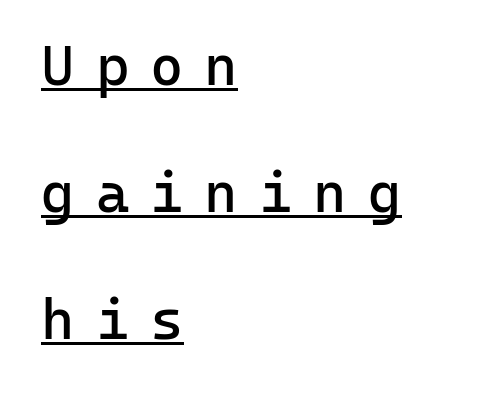
Q: Is the text bold? A: No.
Q: Is the text italic (slanted)? A: No, it is upright.
Q: Is the typeface a serif or a sans-serif typeface? A: Sans-serif.
Q: Is the text underlined? A: Yes.
Q: How is the paragraph aligned? A: Left-aligned.
Q: Is the spacing between letters normal or unusually wide? A: Unusually wide.
Q: Is the spacing between lines tight, normal or loose? A: Loose.
Q: Width (condensed, normal, or wide)? A: Normal.
Q: Stroke contrast? A: Low.
Q: x-height? A: Medium.
Q: Monospaced? A: Yes.
